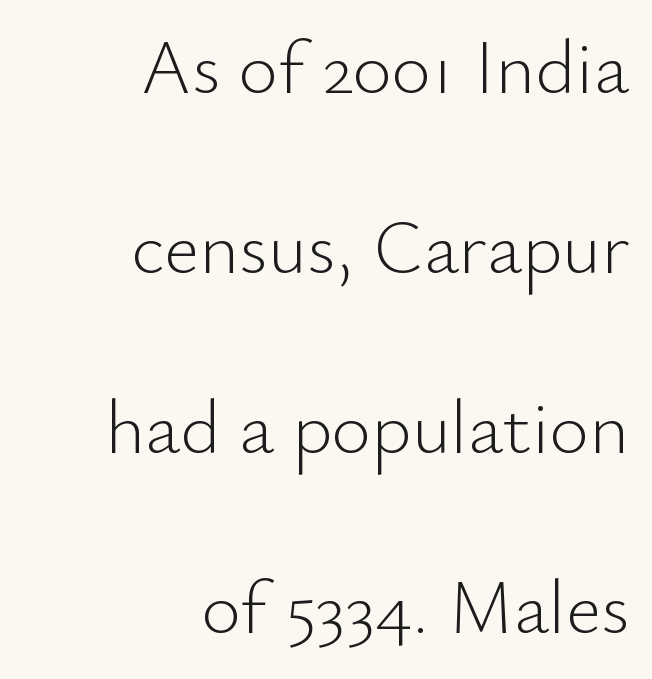
Do the characters align in a grid? No, the font is proportional. Teacher's note: observe the even right margin — that is flush-right alignment. Interline gaps are noticeably wide in this sample. The rendering keeps characters at their native spacing. Descenders hang freely into open space.
